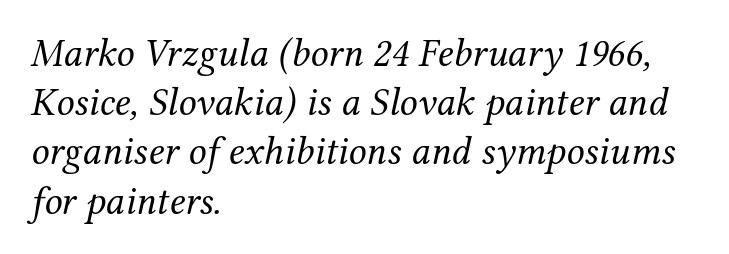
The image shows 40 px regular-weight serif type, italic (leaning right); set left-aligned, line spacing 1.23x, normal letter spacing, not underlined; medium stroke contrast and a medium x-height.
